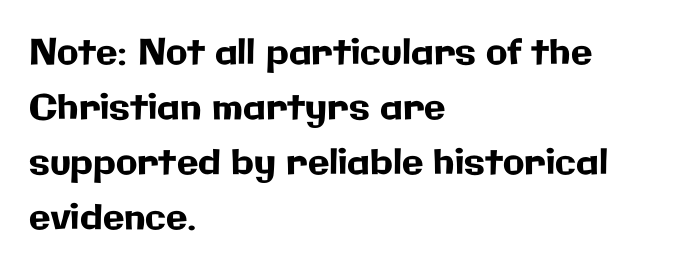
Q: Is the text italic (slanted)? A: No, it is upright.
Q: Is the typeface a serif or a sans-serif typeface? A: Sans-serif.
Q: Is the text underlined? A: No.
Q: How is the paragraph aligned? A: Left-aligned.
Q: Is the spacing between letters normal or unusually wide? A: Normal.
Q: Is the spacing between lines tight, normal or loose? A: Normal.
Q: Width (condensed, normal, or wide)? A: Normal.
Q: Stroke contrast? A: Low.
Q: x-height? A: Medium.
Q: Monospaced? A: No.
